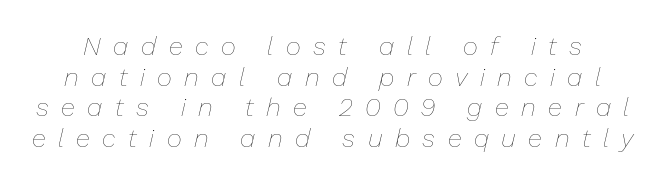
Caption: expanded tracking, letters set apart. Weight: in the light-to-regular range. A typesetter would mark this as italic. Each row of text sits above clean, open space.
